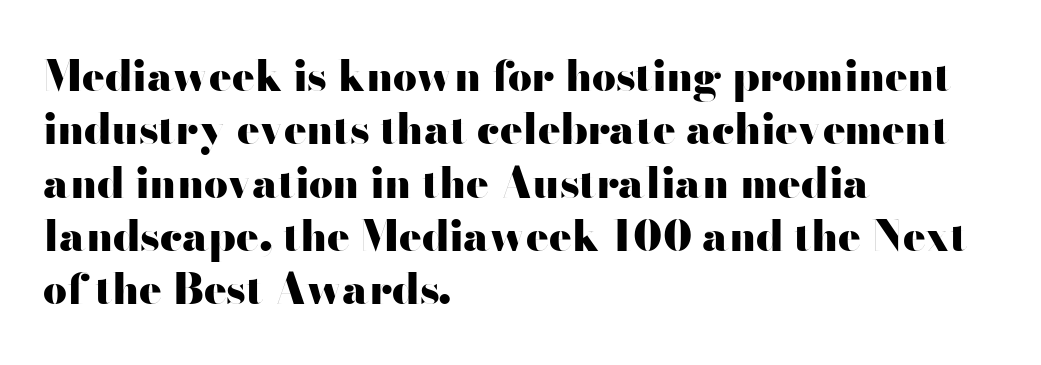
The image shows 42 px heavy, wide sans-serif type, upright; set left-aligned, normal line spacing (1.27x), normal letter spacing, not underlined; high stroke contrast and a small x-height.
